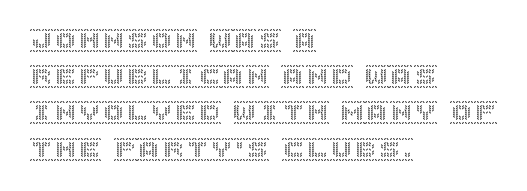
Leading: standard. Ascenders rise straight up at ninety degrees. Nobody drew a line under any word here. Here the glyphs are tracked normally, forming tight word shapes. All the whitespace from short lines collects on the right.
